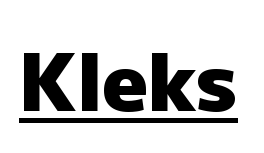
{"serif": "no", "italic": "no", "bold": "yes", "weight": "heavy", "width": "normal", "stroke_contrast": "low", "x_height": "medium", "monospaced": "no", "underline": "yes", "letter_spacing": "normal", "letter_spacing_em": 0.0, "glyph_px": 79}
